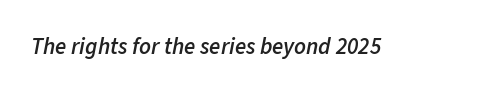
Q: Is the text bold? A: Semi-bold.
Q: Is the text italic (slanted)? A: Yes, it leans right by about 11 degrees.
Q: Is the text underlined? A: No.
Q: Is the spacing between letters normal or unusually wide? A: Normal.
